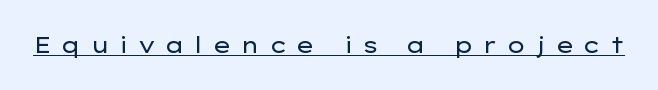
{"italic": "no", "bold": "no", "underline": "yes", "letter_spacing": "wide", "letter_spacing_em": 0.4, "glyph_px": 22}
